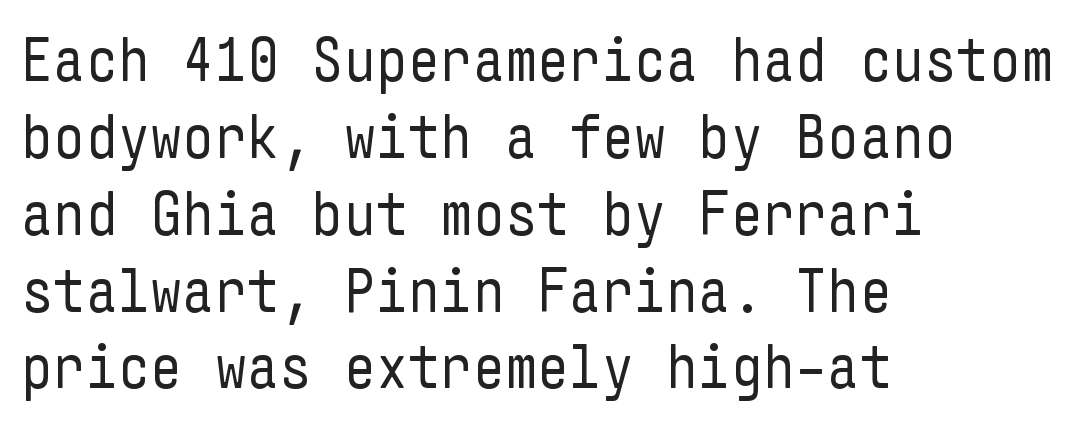
Q: Is the text bold? A: No.
Q: Is the text italic (slanted)? A: No, it is upright.
Q: Is the typeface a serif or a sans-serif typeface? A: Sans-serif.
Q: Is the text underlined? A: No.
Q: How is the paragraph aligned? A: Left-aligned.
Q: Is the spacing between letters normal or unusually wide? A: Normal.
Q: Width (condensed, normal, or wide)? A: Condensed.
Q: Stroke contrast? A: Low.
Q: x-height? A: Medium.
